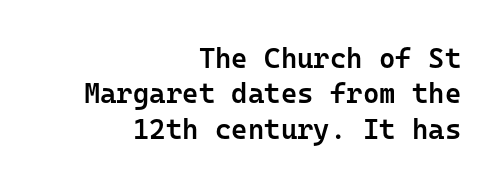
The image shows 28 px semibold sans-serif type, upright, monospaced; set right-aligned, normal line spacing (1.26x), normal letter spacing, not underlined; low stroke contrast and a medium x-height.
